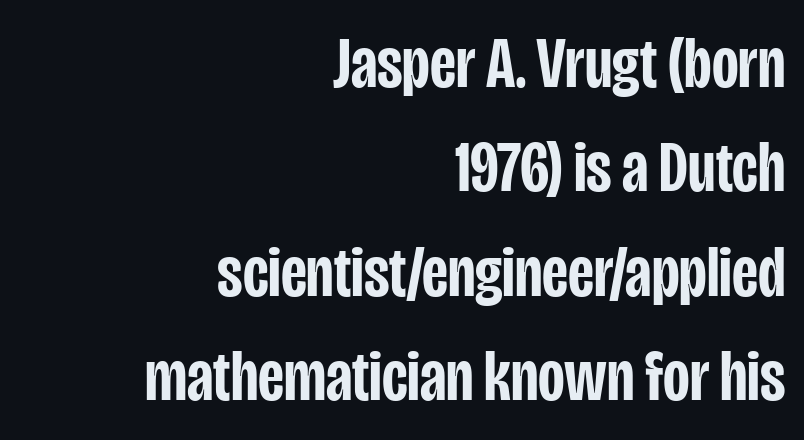
Q: Is the text bold? A: Semi-bold.
Q: Is the text italic (slanted)? A: No, it is upright.
Q: Is the typeface a serif or a sans-serif typeface? A: Sans-serif.
Q: Is the text underlined? A: No.
Q: How is the paragraph aligned? A: Right-aligned.
Q: Is the spacing between letters normal or unusually wide? A: Normal.
Q: Is the spacing between lines tight, normal or loose? A: Normal.
Q: Width (condensed, normal, or wide)? A: Condensed.
Q: Stroke contrast? A: Low.
Q: x-height? A: Large.
Q: Monospaced? A: No.
